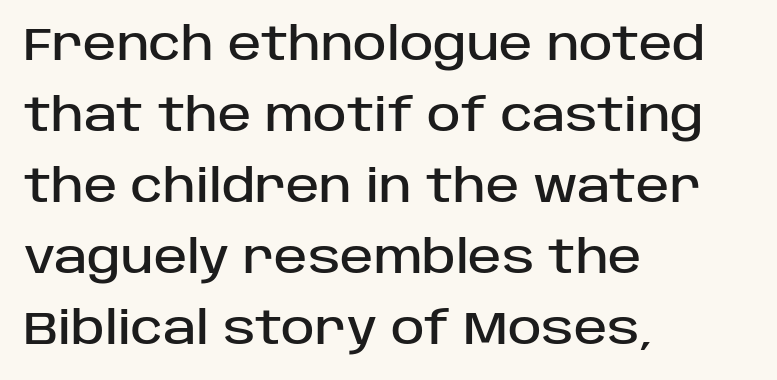
Default kerning and tracking; the words read as compact shapes. This sample has the flowing, uneven cadence of proportional lettering. The lines in this sample share a left origin and differ only in where they stop. The rows are spaced the way most documents space them.
